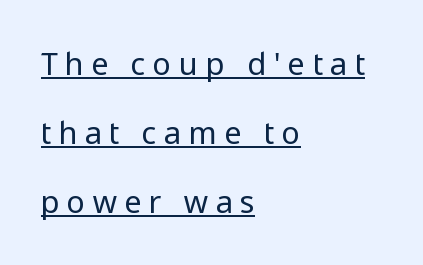
Each new line begins a long way beneath the previous one. Think of a printed novel: that variable character pitch is what you see here. A roman cut, with each character standing at attention. The characters are drawn with everyday or finer stroke widths.
